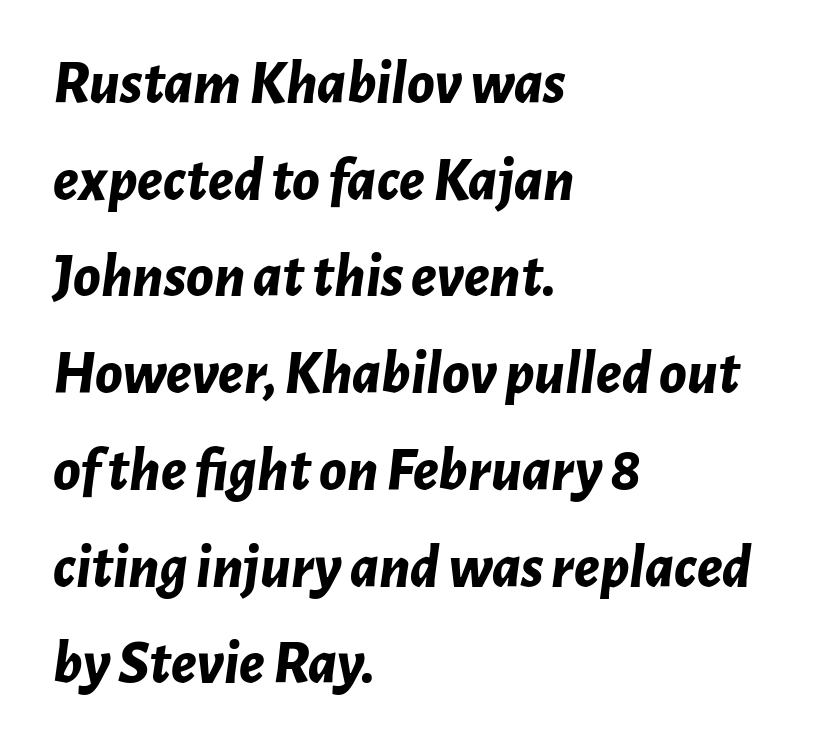
The image shows 62 px bold type, italic (leaning right); set left-aligned, normal line spacing (1.56x), normal letter spacing, not underlined; low stroke contrast and a medium x-height.
